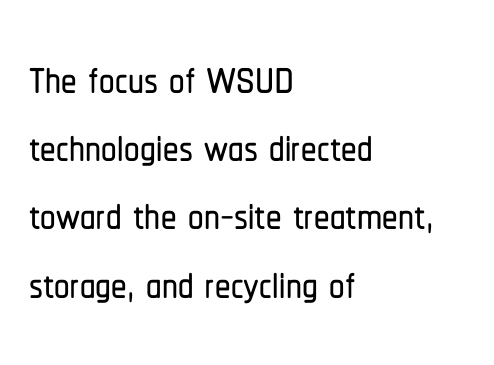
The image shows 62 px condensed sans-serif type, upright; set left-aligned, tight line spacing (1.1x), normal letter spacing, not underlined; low stroke contrast and a medium x-height.
